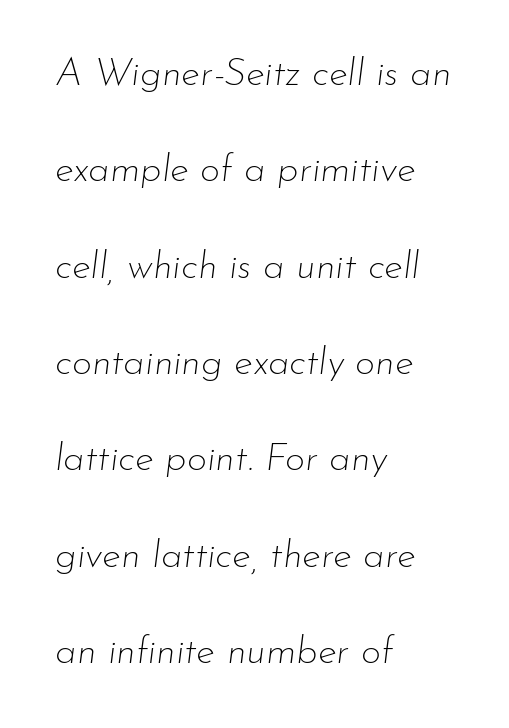
The image shows 39 px thin type, italic (leaning right); set left-aligned, loose line spacing (2.47x), normal letter spacing, not underlined; low stroke contrast and a small x-height.
